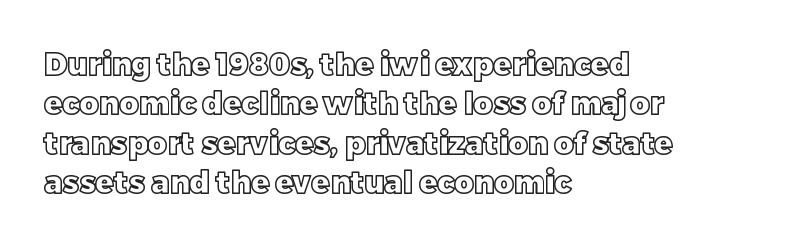
The image shows 30 px text type, upright; set left-aligned, normal line spacing (1.31x), normal letter spacing, not underlined; a large x-height.
